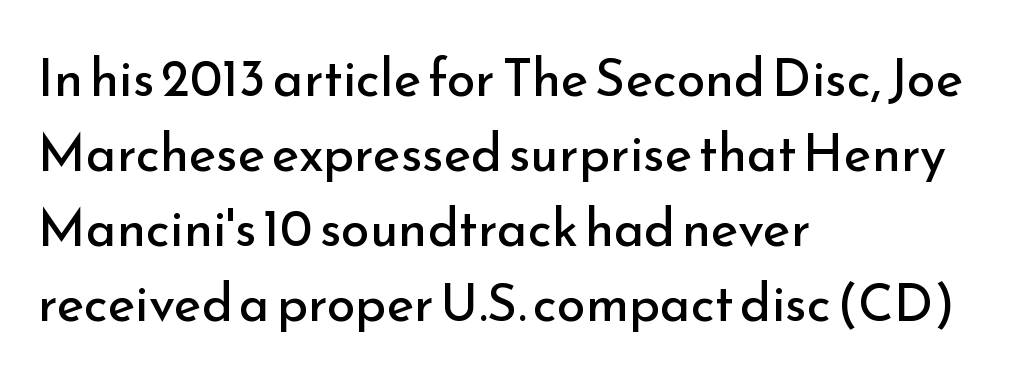
{"serif": "no", "italic": "no", "bold": "no", "weight": "regular", "width": "normal", "stroke_contrast": "low", "x_height": "small", "monospaced": "no", "underline": "no", "align": "left", "line_spacing": "normal", "line_spacing_ratio": 1.44, "letter_spacing": "normal", "letter_spacing_em": 0.0, "glyph_px": 52}
